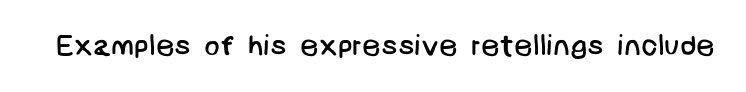
The image shows 29 px regular-weight sans-serif type; set normal letter spacing, not underlined; low stroke contrast and a large x-height.
